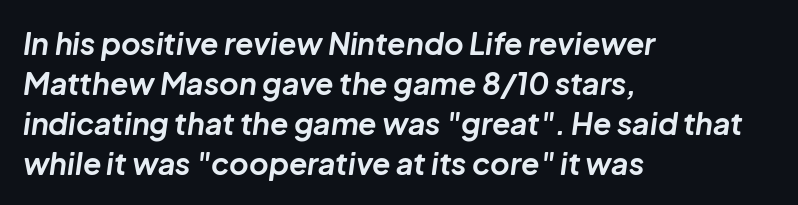
The image shows 30 px bold type, italic (leaning right); set left-aligned, normal line spacing (1.33x), normal letter spacing, not underlined; low stroke contrast and a medium x-height.
